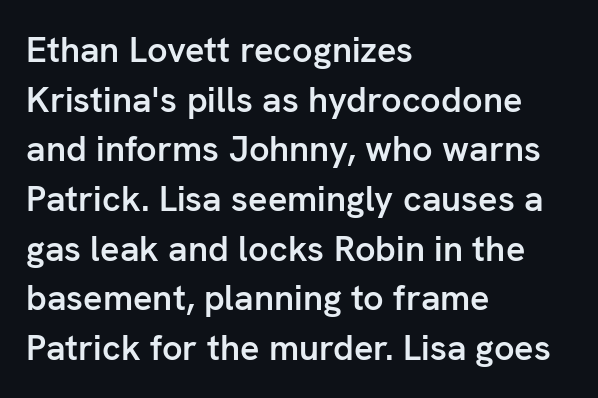
Q: Is the text bold? A: Semi-bold.
Q: Is the text italic (slanted)? A: No, it is upright.
Q: Is the typeface a serif or a sans-serif typeface? A: Sans-serif.
Q: Is the text underlined? A: No.
Q: How is the paragraph aligned? A: Left-aligned.
Q: Is the spacing between letters normal or unusually wide? A: Normal.
Q: Is the spacing between lines tight, normal or loose? A: Normal.
Q: Width (condensed, normal, or wide)? A: Normal.
Q: Stroke contrast? A: Low.
Q: x-height? A: Medium.
Q: Monospaced? A: No.
